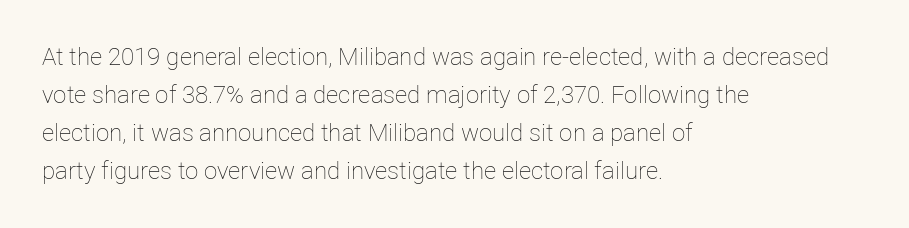
Q: Is the text bold? A: No.
Q: Is the text italic (slanted)? A: No, it is upright.
Q: Is the text underlined? A: No.
Q: How is the paragraph aligned? A: Left-aligned.
Q: Is the spacing between letters normal or unusually wide? A: Normal.
Q: Is the spacing between lines tight, normal or loose? A: Normal.
